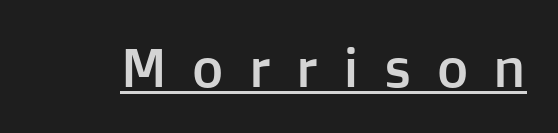
The letterforms stand isolated, each surrounded by extra space. Students, observe the line beneath the letters — that is underlining. Serifs: no, the terminals of the letterforms are clean. Designer's note — italics off, roman on. Character widths vary here, with narrow letters taking less room than wide ones.
